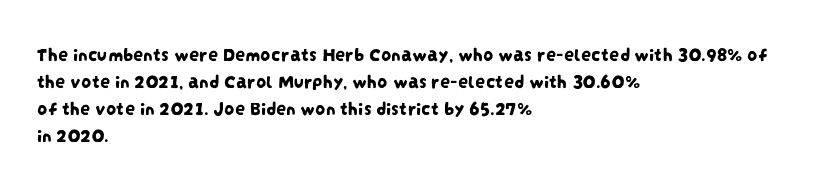
Q: Is the text underlined? A: No.
Q: How is the paragraph aligned? A: Left-aligned.
Q: Is the spacing between letters normal or unusually wide? A: Normal.
Q: Is the spacing between lines tight, normal or loose? A: Normal.
